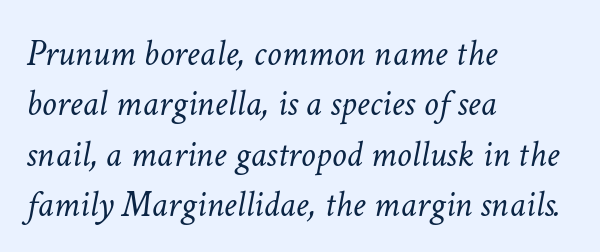
The image shows 37 px light type, italic (leaning right); set left-aligned, normal line spacing (1.36x), normal letter spacing, not underlined; low stroke contrast and a medium x-height.
